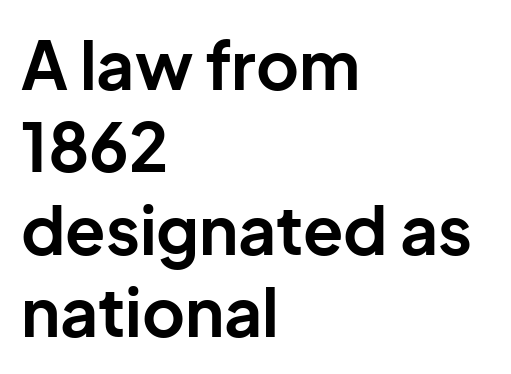
The typesetting leans heavy: a genuine bold. Typeset ragged right — the left edge is the straight one. The line-height multiplier appears to be the usual default. Here the designer chose a conventional face with non-uniform glyph widths. The text was rendered using a sans face with plain stroke endings.
